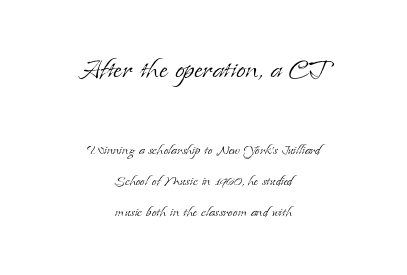
Q: Is the text bold? A: No.
Q: Is the text italic (slanted)? A: Yes.
Q: Is the typeface a serif or a sans-serif typeface? A: Serif.
Q: Is the text underlined? A: No.
Q: How is the paragraph aligned? A: Centered.
Q: Is the spacing between letters normal or unusually wide? A: Normal.
Q: Which block of text is set in a larger size, the first (top) or the second (bottom)? A: The first (top) one.
Q: Width (condensed, normal, or wide)? A: Normal.
Q: Stroke contrast? A: Low.
Q: x-height? A: Small.
Q: Monospaced? A: No.
